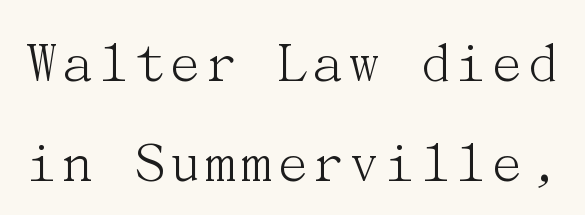
The image shows 61 px light serif type, upright; set normal line spacing (1.64x), normal letter spacing, not underlined; medium stroke contrast and a medium x-height.
